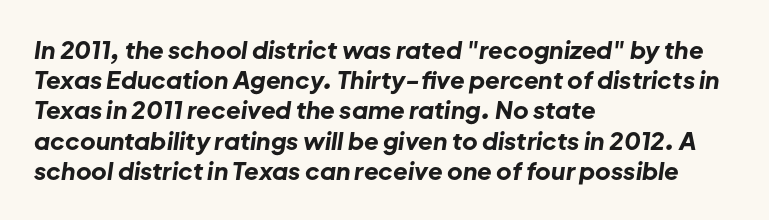
Q: Is the text bold? A: Yes.
Q: Is the text italic (slanted)? A: Yes, it leans right by about 8 degrees.
Q: Is the text underlined? A: No.
Q: How is the paragraph aligned? A: Left-aligned.
Q: Is the spacing between letters normal or unusually wide? A: Normal.
Q: Is the spacing between lines tight, normal or loose? A: Normal.
